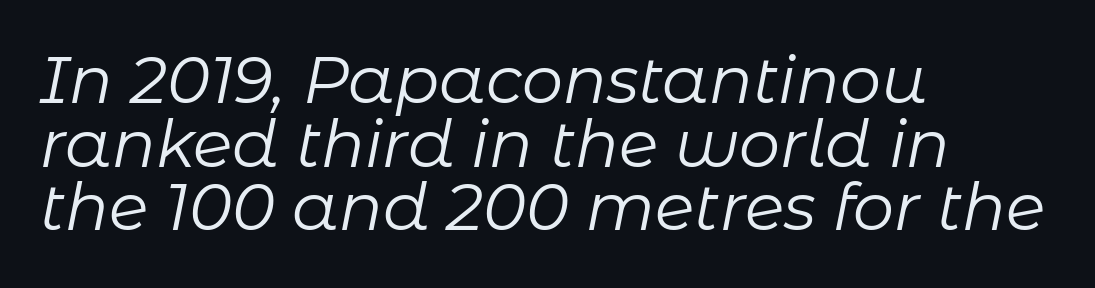
The image shows 65 px regular-weight type, italic (leaning right); set left-aligned, tight line spacing (0.98x), normal letter spacing, not underlined; low stroke contrast and a medium x-height.
